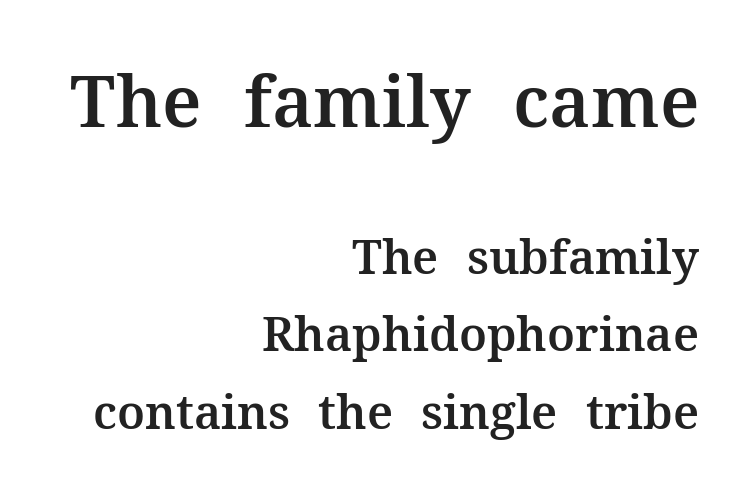
The image shows 71 px serif type, upright; set right-aligned, normal line spacing (1.65x), normal letter spacing, not underlined; the first (top) block is 1.51x larger; medium stroke contrast and a medium x-height.
